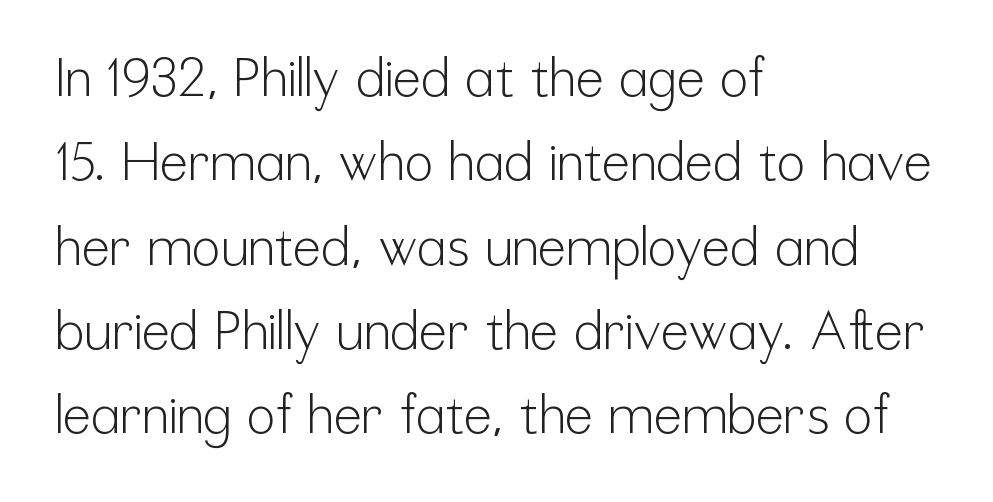
Does the copy run flush right? No — it runs flush left. The text was rendered using a sans face with plain stroke endings. No extra tracking has been applied to these lines. Each letter keeps its own natural width here, so spacing adapts to shape.
